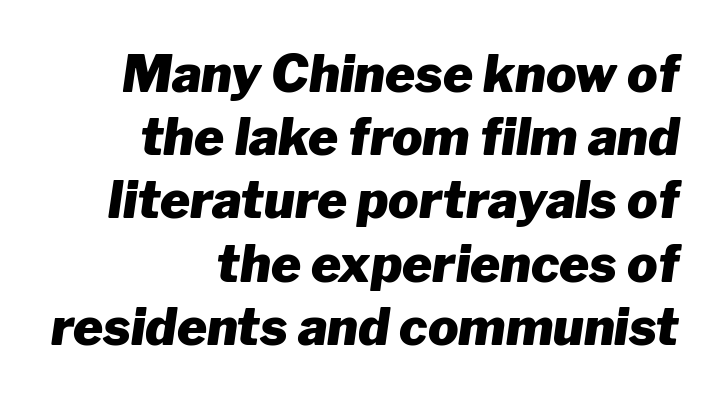
{"italic": "yes", "lean": "right", "slant_degrees": 8, "bold": "yes", "weight": "heavy", "width": "normal", "stroke_contrast": "low", "x_height": "medium", "monospaced": "no", "underline": "no", "align": "right", "line_spacing_ratio": 1.24, "letter_spacing": "normal", "letter_spacing_em": 0.0, "glyph_px": 51}
